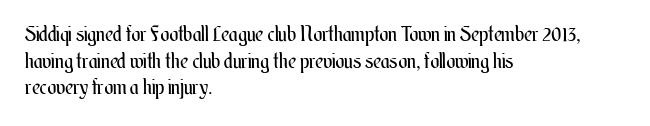
Summary of weight: not heavy and not bold. The vertical gap from one line to the next is medium. The type is set solid horizontally, with unmodified tracking. No italicization has been applied; the sample stays upright. The paragraph shown leans on its left margin. The gap between lines stays unmarked.
